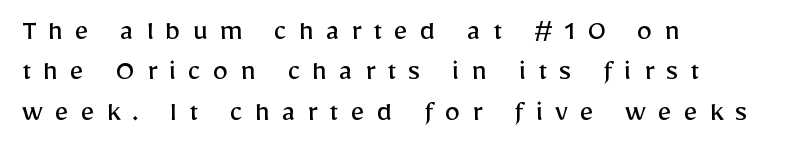
{"serif": "no", "italic": "no", "bold": "no", "weight": "regular", "width": "normal", "stroke_contrast": "low", "x_height": "medium", "monospaced": "no", "underline": "no", "align": "left", "line_spacing": "normal", "line_spacing_ratio": 1.3, "letter_spacing": "wide", "letter_spacing_em": 0.38, "glyph_px": 31}
